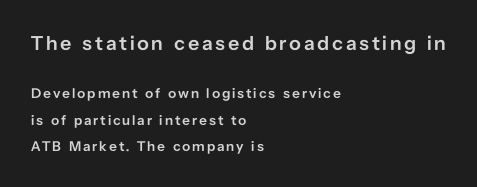
The image shows 20 px text type, upright; set left-aligned, loose line spacing (1.9x), not underlined; the first (top) block is 1.43x larger.
